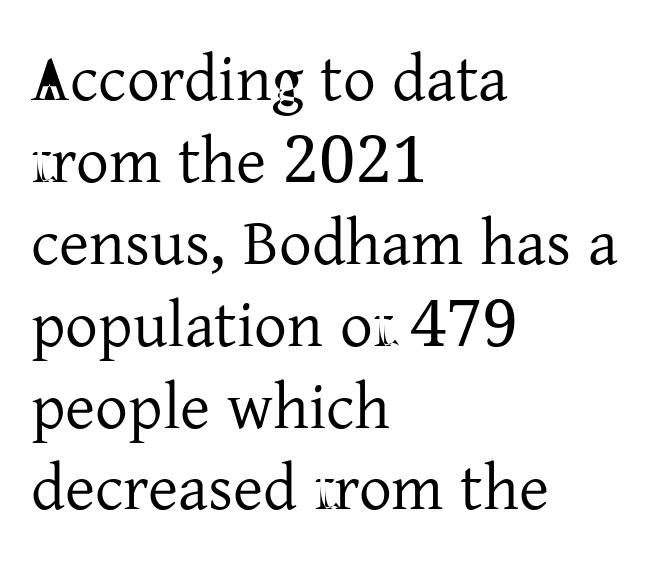
The image shows 65 px regular-weight serif type, upright; set left-aligned, normal line spacing (1.26x), normal letter spacing, not underlined; low stroke contrast and a medium x-height.
